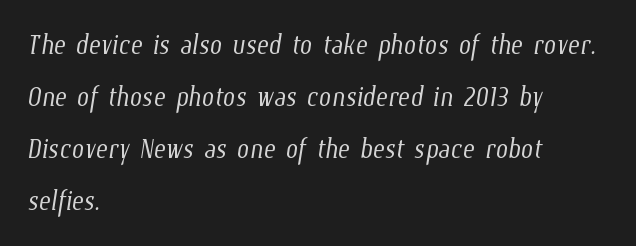
The image shows 36 px light, condensed type; set left-aligned, normal line spacing (1.44x), normal letter spacing, not underlined; low stroke contrast and a medium x-height.
